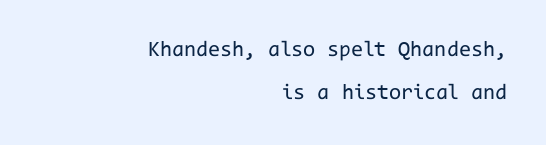
The image shows 22 px text type, upright; set right-aligned, loose line spacing (1.97x), normal letter spacing, not underlined.
